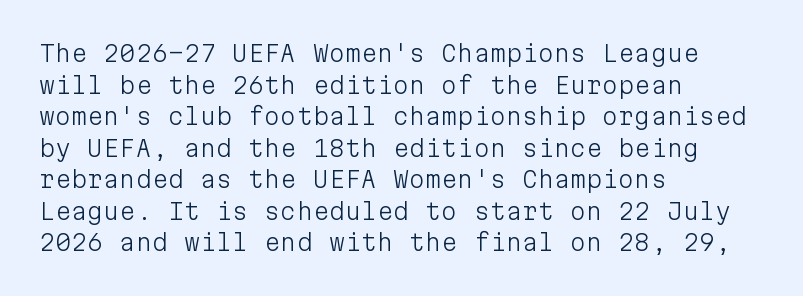
The image shows 23 px text type, upright; set left-aligned, normal line spacing (1.37x), normal letter spacing, not underlined.
